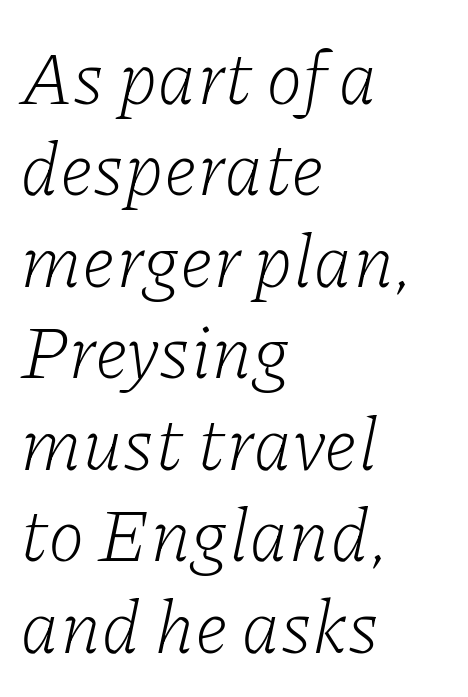
Letters have the restrained weight of plain body copy at most. Slanted lettering throughout. Descenders are the only things crossing below the line. Character widths vary here, with narrow letters taking less room than wide ones. Check where the strokes stop: tiny serifs finish them off. Where is the straight margin? On the left.
